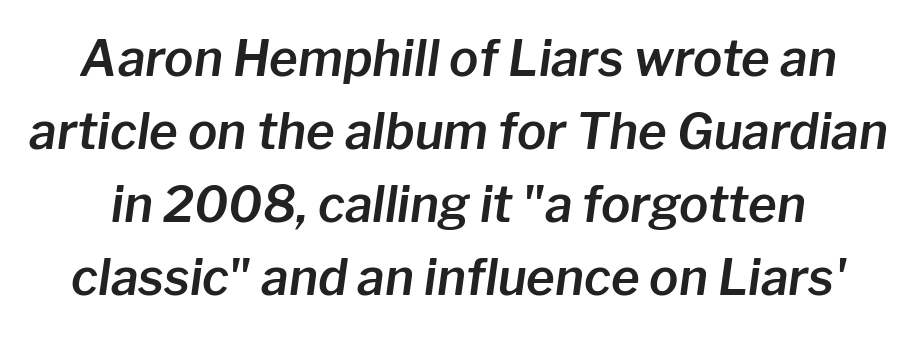
These lines are rendered in a variable-pitch font. One glance says typical: line gaps are just what's usual. The specimen omits any rule beneath the text block's lines. Would a proofreader flag this as italicized? Yes. Spacing between characters is what you'd get straight out of the box.
